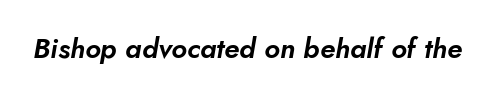
Character widths vary here, with narrow letters taking less room than wide ones. Here the glyphs are tracked normally, forming tight word shapes. Lines of text with bare space underneath. Look at the bottom of the vertical strokes: they stop flat, with no serifs.
